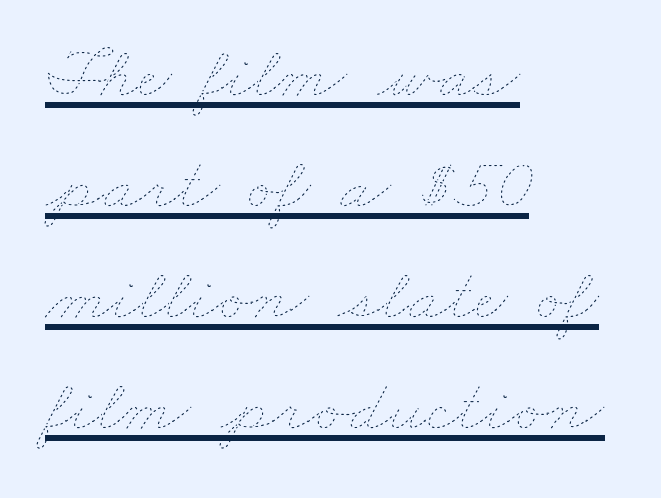
{"bold": "no", "weight": "thin", "width": "wide", "stroke_contrast": "low", "x_height": "small", "monospaced": "no", "underline": "yes", "align": "left", "line_spacing": "normal", "line_spacing_ratio": 1.5, "letter_spacing": "normal", "letter_spacing_em": 0.0, "glyph_px": 74}
